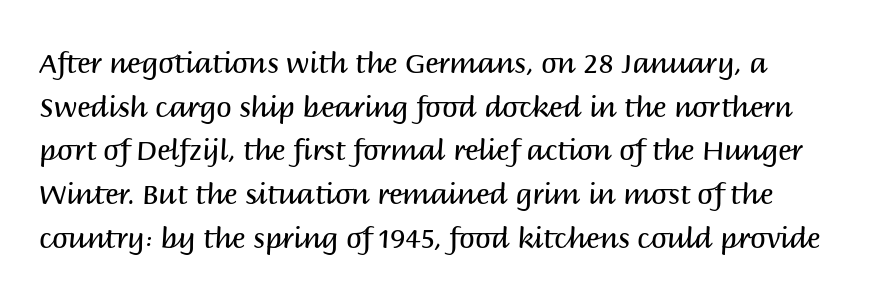
Q: Is the text bold? A: No.
Q: Is the text italic (slanted)? A: Yes.
Q: Is the typeface a serif or a sans-serif typeface? A: Sans-serif.
Q: Is the text underlined? A: No.
Q: Is the spacing between letters normal or unusually wide? A: Normal.
Q: Is the spacing between lines tight, normal or loose? A: Normal.
Q: Width (condensed, normal, or wide)? A: Normal.
Q: Stroke contrast? A: Medium.
Q: x-height? A: Large.
Q: Monospaced? A: No.
